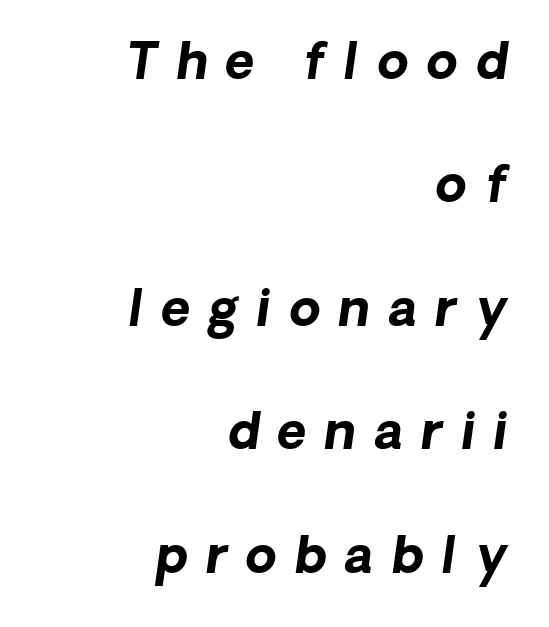
Q: Is the text bold? A: Yes.
Q: Is the typeface a serif or a sans-serif typeface? A: Sans-serif.
Q: Is the text underlined? A: No.
Q: How is the paragraph aligned? A: Right-aligned.
Q: Is the spacing between letters normal or unusually wide? A: Unusually wide.
Q: Is the spacing between lines tight, normal or loose? A: Loose.
Q: Width (condensed, normal, or wide)? A: Normal.
Q: Stroke contrast? A: Low.
Q: x-height? A: Medium.
Q: Monospaced? A: No.
